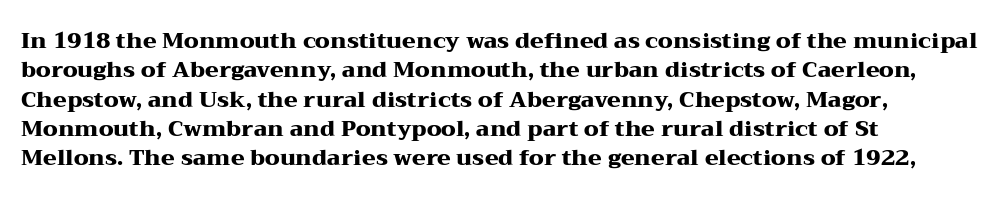
The image shows 22 px bold type, upright; set left-aligned, normal line spacing (1.33x), normal letter spacing, not underlined.
